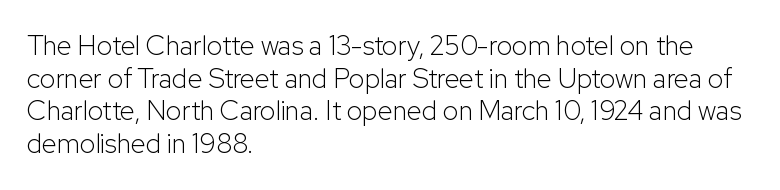
Q: Is the text bold? A: No.
Q: Is the text italic (slanted)? A: No, it is upright.
Q: Is the text underlined? A: No.
Q: How is the paragraph aligned? A: Left-aligned.
Q: Is the spacing between letters normal or unusually wide? A: Normal.
